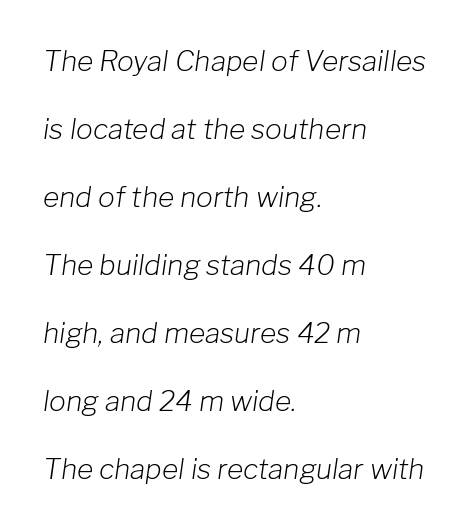
{"italic": "yes", "lean": "right", "slant_degrees": 8, "bold": "no", "weight": "light", "width": "normal", "stroke_contrast": "low", "x_height": "medium", "monospaced": "no", "underline": "no", "align": "left", "line_spacing": "loose", "line_spacing_ratio": 2.43, "letter_spacing": "normal", "letter_spacing_em": 0.0, "glyph_px": 28}
